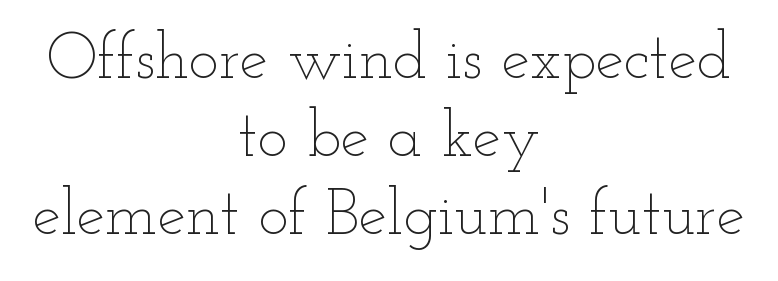
Check the space under the baseline: it is left empty. Is this a fixed-width face? No — the glyphs have proportional, varying widths. Notice how the passage keeps no hard edge, just a central spine. The lettering holds an erect, upright posture throughout. Letter spacing: default.
